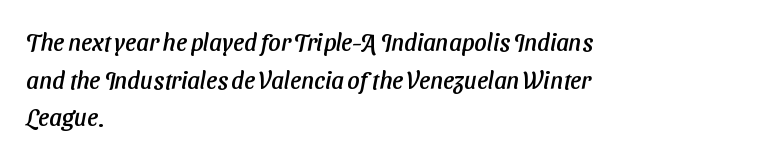
Each new line begins a customary step beneath the previous one. The tracking reads as untouched default to a designer's eye. The passage is arranged the way most books set body copy — flush left. This rendering features lettering with no underline.
